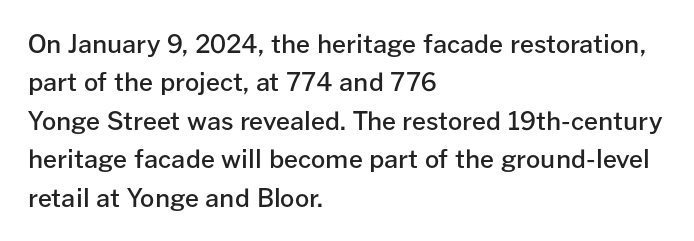
{"italic": "no", "bold": "semi", "underline": "no", "align": "left", "line_spacing": "normal", "line_spacing_ratio": 1.54, "letter_spacing": "normal", "letter_spacing_em": 0.0, "glyph_px": 25}
